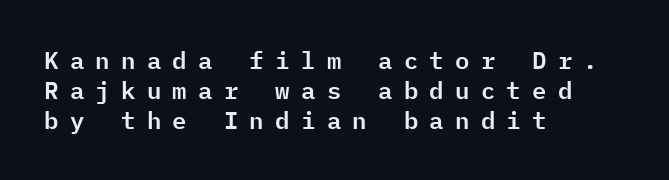
The image shows 24 px text type, upright; set left-aligned, normal line spacing (1.25x), unusually wide letter spacing (+0.47 em), not underlined.
